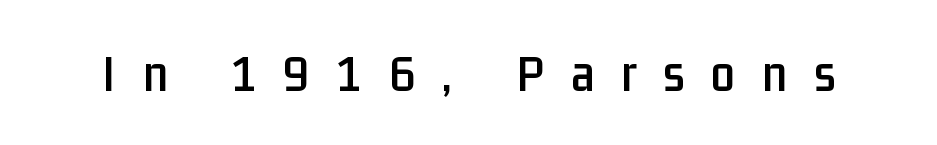
{"serif": "no", "italic": "no", "width": "condensed", "stroke_contrast": "low", "x_height": "medium", "monospaced": "no", "underline": "no", "letter_spacing": "wide", "letter_spacing_em": 0.5, "glyph_px": 54}
